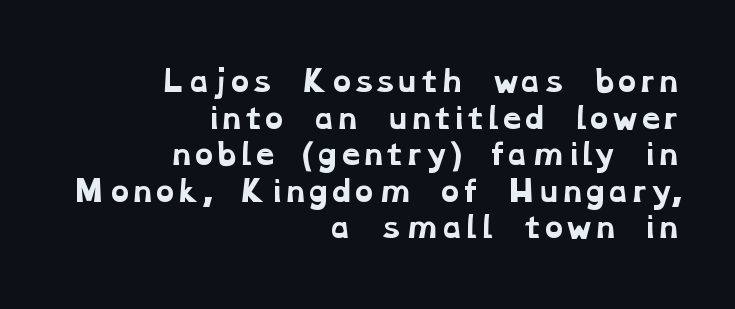
The letters sit at their default tracking, neither squeezed nor spread. The vertical gap from one line to the next is medium. Honestly, there is no underline to notice here at all. The type family on display is of the serif kind. The rendering uses natural spacing where letterforms have individual widths. Plenty of ink on the page — the face is bold.
